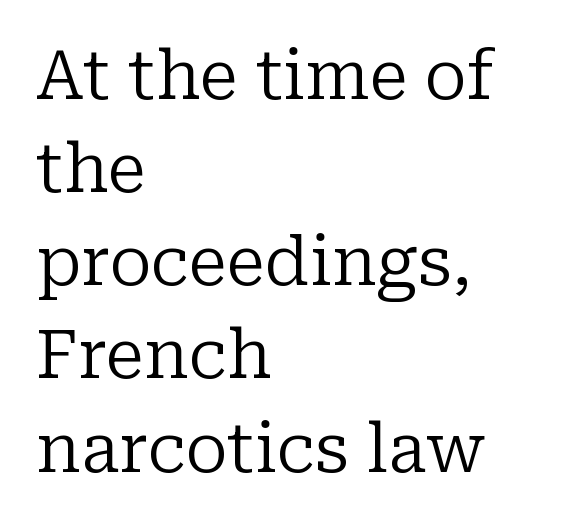
Varying glyph widths throughout — classic text-font behaviour. You can tell it's not italic because the verticals are truly vertical. The typesetting does not lean heavy: it is not bold. The type family on display is of the serif kind. The passage shown has conventional tracking throughout. The line-height multiplier appears to be the usual default.
